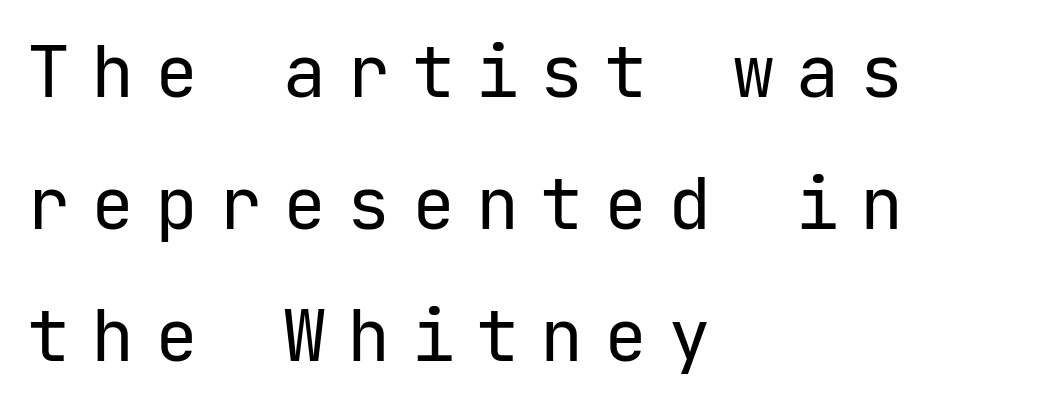
The image shows 72 px regular-weight sans-serif type, upright, monospaced; set left-aligned, line spacing 1.83x, unusually wide letter spacing (+0.29 em), not underlined; low stroke contrast and a medium x-height.
